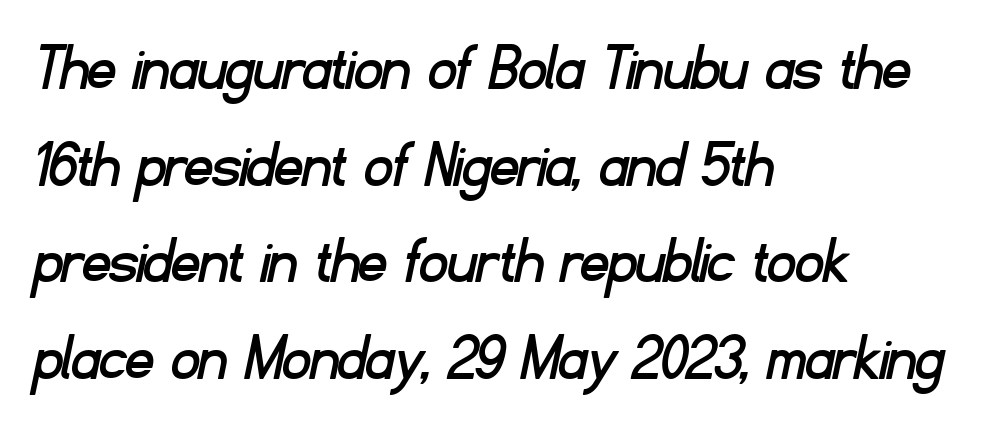
The image shows 68 px sans-serif type; set left-aligned, normal line spacing (1.42x), normal letter spacing, not underlined; low stroke contrast and a small x-height.
